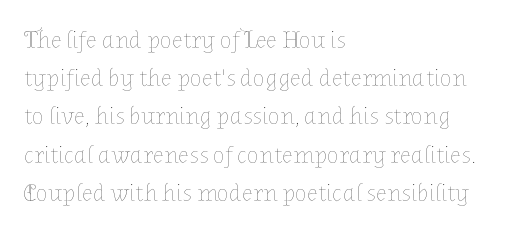
The glyphs are unaccompanied by any horizontal stroke below them. Posture: vertical. These lines keep a tight, regular rhythm from letter to letter. Interline gaps are of average width in this sample. The paragraph shown leans on its left margin.
